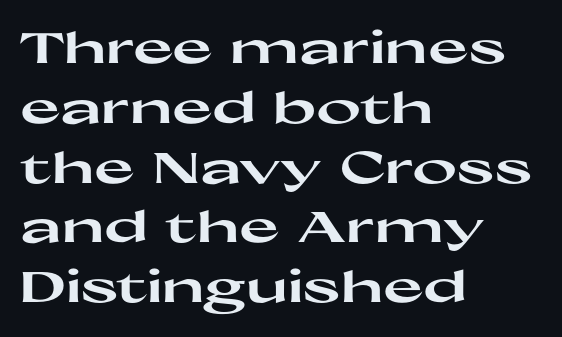
{"serif": "no", "italic": "no", "bold": "yes", "weight": "heavy", "width": "wide", "stroke_contrast": "high", "x_height": "medium", "monospaced": "no", "underline": "no", "align": "left", "line_spacing": "normal", "line_spacing_ratio": 1.39, "letter_spacing": "normal", "letter_spacing_em": 0.0, "glyph_px": 43}
